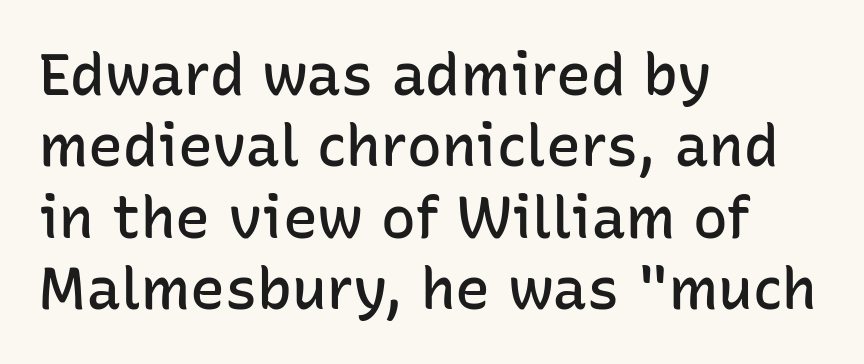
{"serif": "no", "italic": "no", "bold": "semi", "weight": "semibold", "width": "normal", "stroke_contrast": "low", "x_height": "medium", "monospaced": "no", "underline": "no", "align": "left", "line_spacing_ratio": 1.23, "letter_spacing": "normal", "letter_spacing_em": 0.0, "glyph_px": 58}
